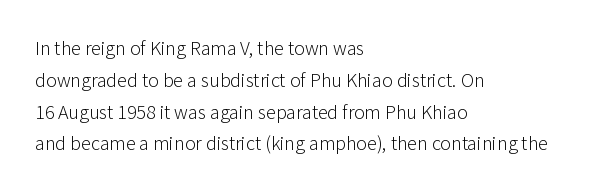
{"italic": "no", "bold": "no", "underline": "no", "align": "left", "line_spacing": "normal", "line_spacing_ratio": 1.59, "letter_spacing": "normal", "letter_spacing_em": 0.0, "glyph_px": 20}
